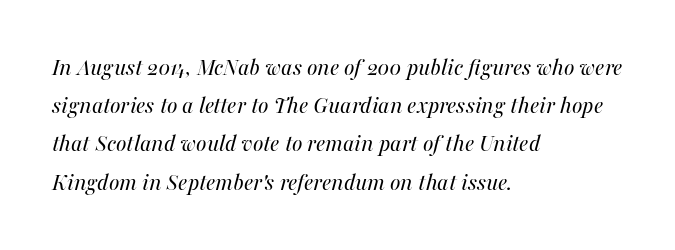
Line spacing here is normal. Rendered with sloped, italic letterforms. This rendering leaves character spacing at its baseline value. Each line starts at the same left margin while the right side varies.
